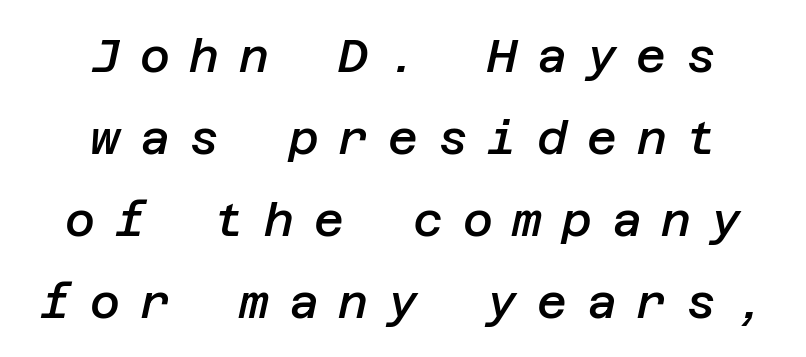
{"italic": "yes", "lean": "right", "slant_degrees": 12, "bold": "semi", "weight": "semibold", "width": "normal", "stroke_contrast": "low", "x_height": "large", "underline": "no", "align": "center", "line_spacing_ratio": 1.78, "letter_spacing": "wide", "letter_spacing_em": 0.43, "glyph_px": 46}
